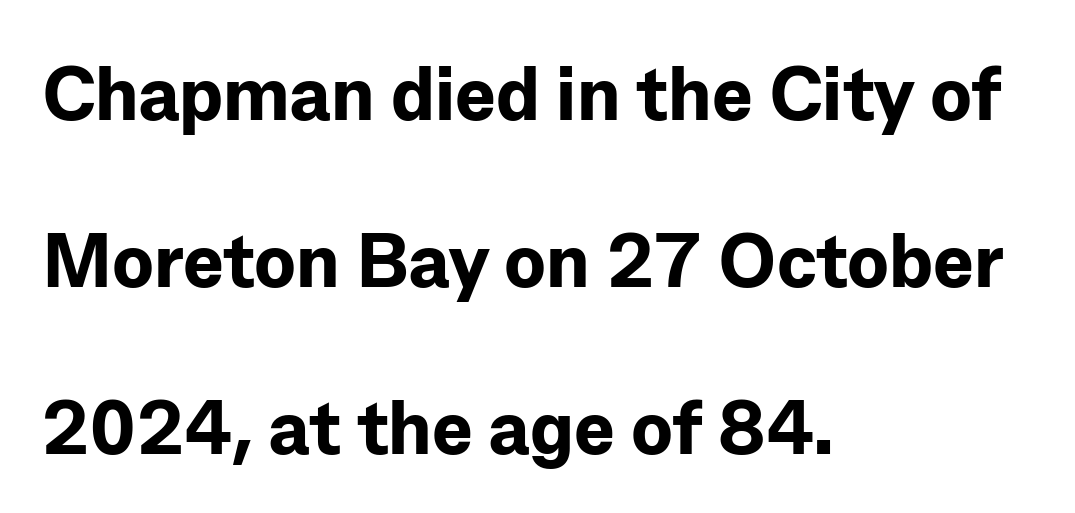
Q: Is the text bold? A: Yes.
Q: Is the text italic (slanted)? A: No, it is upright.
Q: Is the typeface a serif or a sans-serif typeface? A: Sans-serif.
Q: Is the text underlined? A: No.
Q: How is the paragraph aligned? A: Left-aligned.
Q: Is the spacing between letters normal or unusually wide? A: Normal.
Q: Is the spacing between lines tight, normal or loose? A: Loose.
Q: Width (condensed, normal, or wide)? A: Normal.
Q: Stroke contrast? A: Low.
Q: x-height? A: Medium.
Q: Monospaced? A: No.
